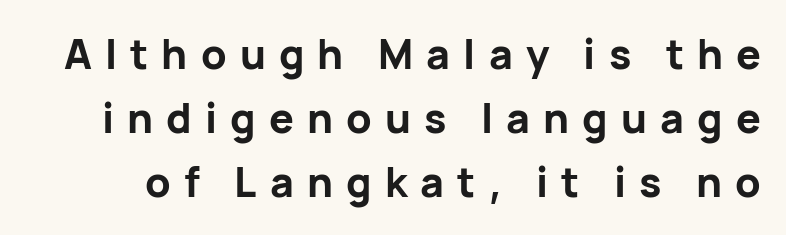
Q: Is the text bold? A: Yes.
Q: Is the text italic (slanted)? A: No, it is upright.
Q: Is the typeface a serif or a sans-serif typeface? A: Sans-serif.
Q: Is the text underlined? A: No.
Q: Is the spacing between letters normal or unusually wide? A: Unusually wide.
Q: Is the spacing between lines tight, normal or loose? A: Normal.
Q: Width (condensed, normal, or wide)? A: Normal.
Q: Stroke contrast? A: Low.
Q: x-height? A: Medium.
Q: Monospaced? A: No.
